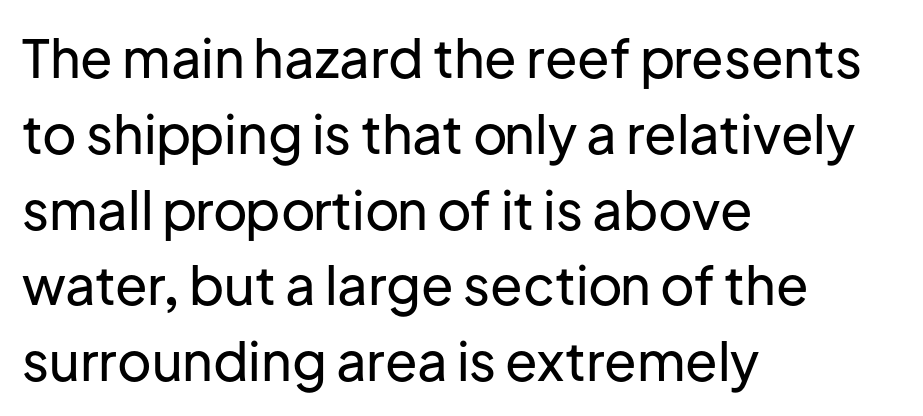
Looks like regular typesetting: each glyph gets only the width it needs. Casual observation: everything's shoved over to the left. The rendering uses a moderate line-height, typical for paragraphs. How are the letters spaced? Ordinarily, with no added tracking. The face used here is a sans, in the tradition of grotesques and geometrics.
